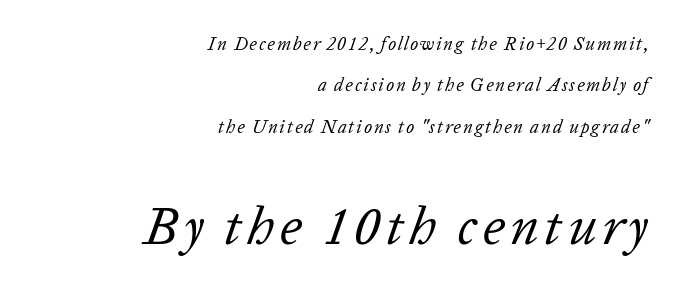
The image shows 53 px regular-weight type, italic (leaning right); set right-aligned, loose line spacing (2.3x), not underlined; the second (bottom) block is 2.94x larger; low stroke contrast and a medium x-height.
